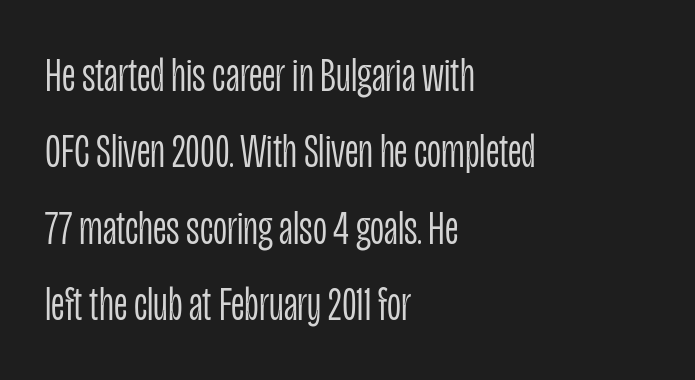
The leading is moderate, giving the passage an even texture. Glance below the letters and you will spot only blank space. The lettering stays uniformly vertical, giving the passage a roman look. Characters follow at the spacing the type designer built in. Horizontally, the lines are justified to the leading edge only. This rendering employs a face without finishing strokes, i.e., a sans-serif.
